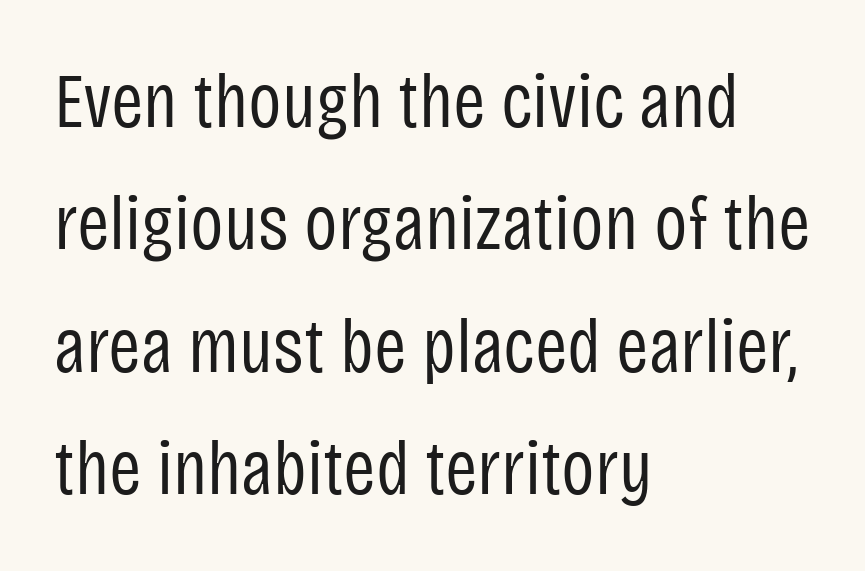
Here the glyphs are tracked normally, forming tight word shapes. The rows are spaced the way most documents space them. Nothing heavy about these letters — not bold at all. The lines are quadded left. The letters advance in unequal steps, a hallmark of proportional type. This sample uses an upright cut, with every glyph sitting square on the baseline.
